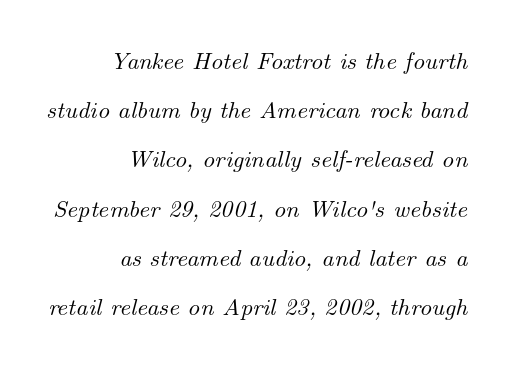
{"italic": "yes", "lean": "right", "slant_degrees": 14, "underline": "no", "align": "right", "line_spacing": "loose", "line_spacing_ratio": 2.05, "letter_spacing": "normal", "letter_spacing_em": 0.0, "glyph_px": 24}
